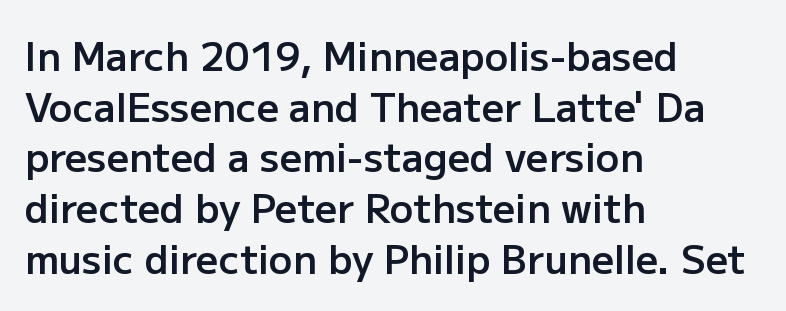
The image shows 39 px semibold sans-serif type, upright; set left-aligned, normal line spacing (1.3x), normal letter spacing, not underlined; low stroke contrast and a medium x-height.
